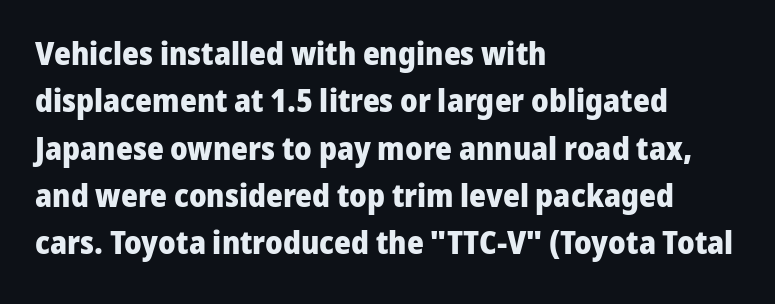
Q: Is the text bold? A: Yes.
Q: Is the text italic (slanted)? A: No, it is upright.
Q: Is the typeface a serif or a sans-serif typeface? A: Sans-serif.
Q: Is the text underlined? A: No.
Q: How is the paragraph aligned? A: Left-aligned.
Q: Is the spacing between letters normal or unusually wide? A: Normal.
Q: Is the spacing between lines tight, normal or loose? A: Normal.
Q: Width (condensed, normal, or wide)? A: Normal.
Q: Stroke contrast? A: Low.
Q: x-height? A: Medium.
Q: Monospaced? A: No.
